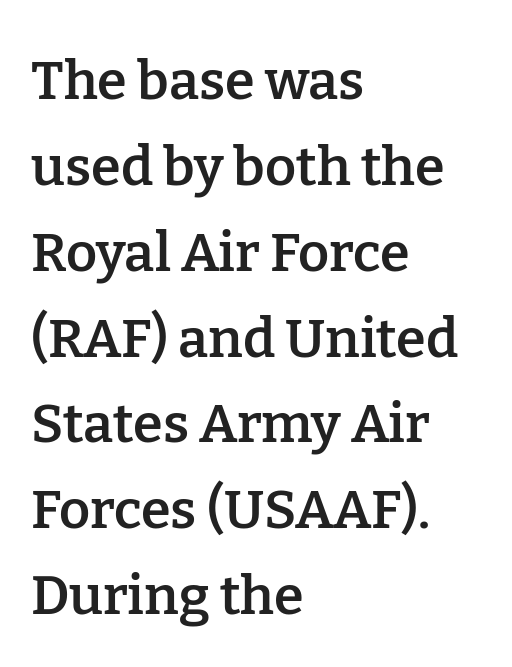
Q: Is the text bold? A: Semi-bold.
Q: Is the text italic (slanted)? A: No, it is upright.
Q: Is the typeface a serif or a sans-serif typeface? A: Serif.
Q: Is the text underlined? A: No.
Q: How is the paragraph aligned? A: Left-aligned.
Q: Is the spacing between letters normal or unusually wide? A: Normal.
Q: Is the spacing between lines tight, normal or loose? A: Normal.
Q: Width (condensed, normal, or wide)? A: Normal.
Q: Stroke contrast? A: Low.
Q: x-height? A: Medium.
Q: Monospaced? A: No.
